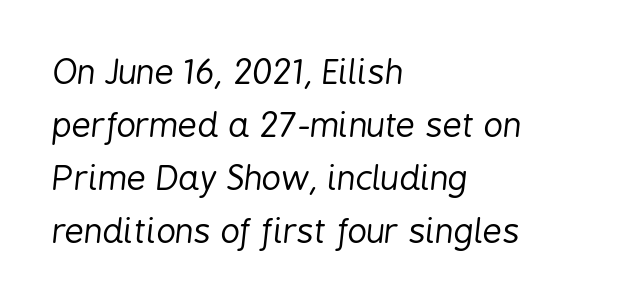
Q: Is the text bold? A: No.
Q: Is the text italic (slanted)? A: Yes, it leans right by about 6 degrees.
Q: Is the text underlined? A: No.
Q: How is the paragraph aligned? A: Left-aligned.
Q: Is the spacing between letters normal or unusually wide? A: Normal.
Q: Is the spacing between lines tight, normal or loose? A: Normal.
Q: Width (condensed, normal, or wide)? A: Condensed.
Q: Stroke contrast? A: Low.
Q: x-height? A: Medium.
Q: Monospaced? A: No.
